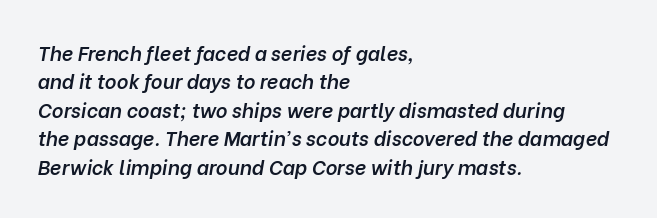
{"italic": "yes", "lean": "right", "slant_degrees": 10, "bold": "semi", "underline": "no", "align": "left", "line_spacing": "normal", "line_spacing_ratio": 1.42, "letter_spacing": "normal", "letter_spacing_em": 0.0, "glyph_px": 20}
